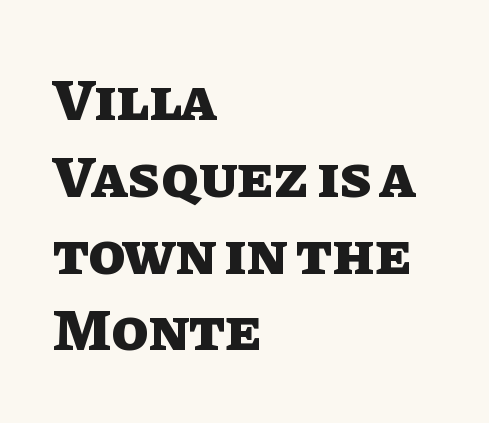
The image shows 60 px heavy type, upright; set left-aligned, normal line spacing (1.28x), normal letter spacing, not underlined; low stroke contrast and a large x-height.
